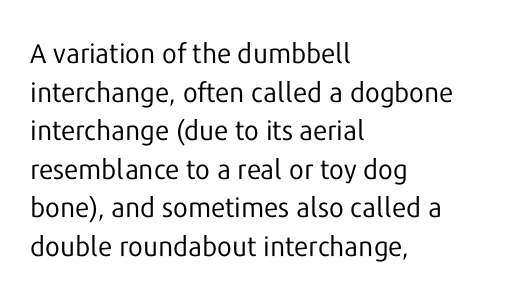
Q: Is the text bold? A: No.
Q: Is the text italic (slanted)? A: No, it is upright.
Q: Is the text underlined? A: No.
Q: How is the paragraph aligned? A: Left-aligned.
Q: Is the spacing between letters normal or unusually wide? A: Normal.
Q: Is the spacing between lines tight, normal or loose? A: Normal.
